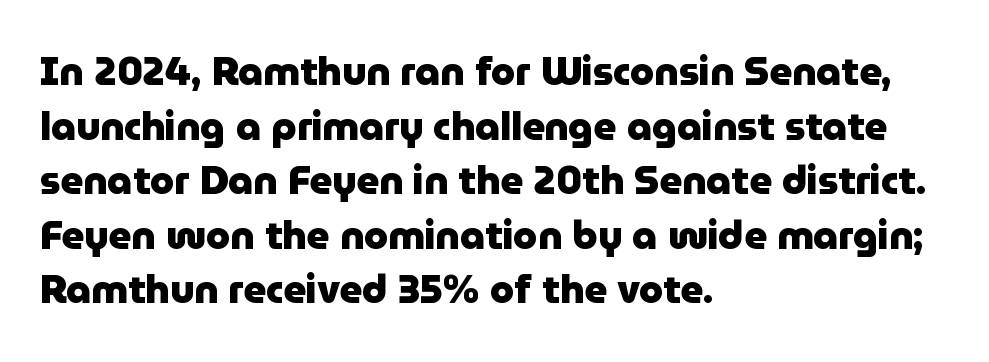
{"serif": "no", "italic": "no", "bold": "yes", "weight": "heavy", "width": "normal", "stroke_contrast": "low", "x_height": "medium", "monospaced": "no", "underline": "no", "align": "left", "line_spacing": "normal", "line_spacing_ratio": 1.4, "letter_spacing": "normal", "letter_spacing_em": 0.0, "glyph_px": 39}
